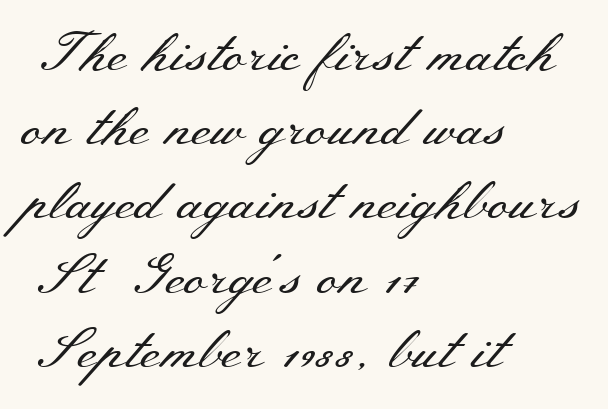
{"serif": "yes", "bold": "no", "weight": "regular", "width": "wide", "stroke_contrast": "medium", "x_height": "small", "monospaced": "no", "underline": "no", "align": "left", "line_spacing": "normal", "line_spacing_ratio": 1.35, "letter_spacing": "normal", "letter_spacing_em": 0.0, "glyph_px": 55}
